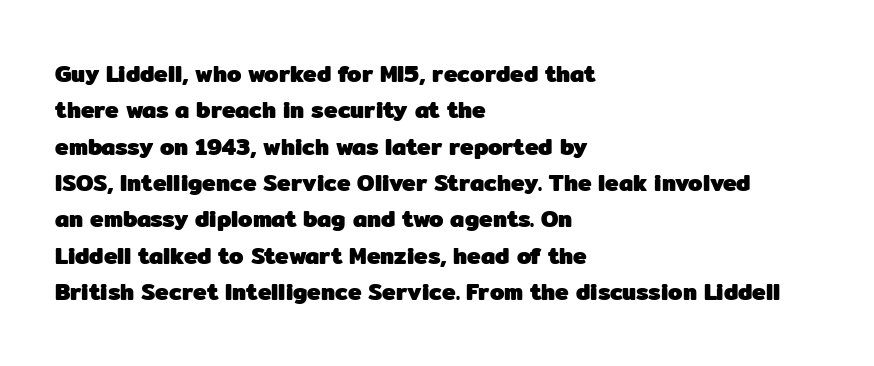
{"italic": "no", "bold": "yes", "underline": "no", "align": "left", "line_spacing": "normal", "line_spacing_ratio": 1.58, "letter_spacing": "normal", "letter_spacing_em": 0.0, "glyph_px": 23}
